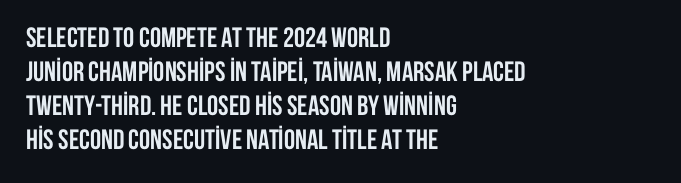
{"serif": "no", "italic": "no", "bold": "yes", "weight": "semibold", "width": "condensed", "stroke_contrast": "low", "x_height": "large", "monospaced": "no", "underline": "no", "align": "left", "line_spacing_ratio": 1.22, "letter_spacing": "normal", "letter_spacing_em": 0.0, "glyph_px": 28}
